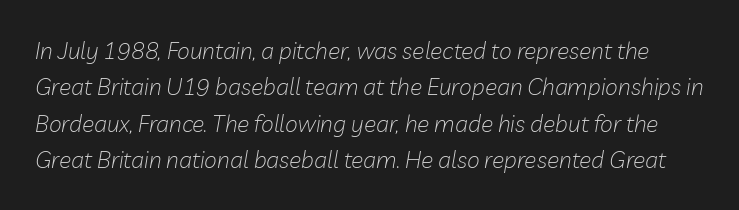
Q: Is the text bold? A: No.
Q: Is the text italic (slanted)? A: Yes, it leans right by about 10 degrees.
Q: Is the text underlined? A: No.
Q: Is the spacing between letters normal or unusually wide? A: Normal.
Q: Is the spacing between lines tight, normal or loose? A: Normal.
